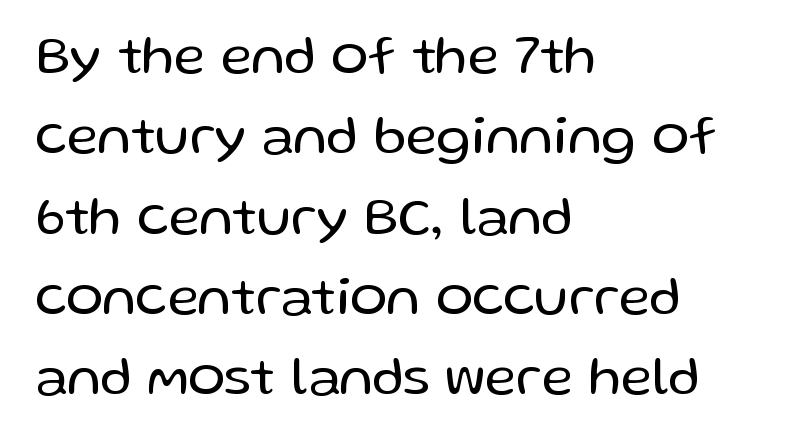
Honestly, the row spacing looks completely unremarkable. These lines are rendered in a variable-pitch font. The strokes are not fattened; the text isn't bold. Letterform terminals end flat and unadorned throughout the passage. Beneath every word, the page is bare.
